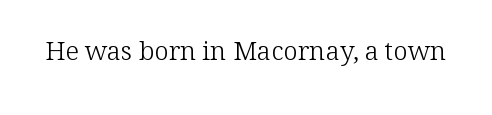
{"italic": "no", "bold": "no", "underline": "no", "letter_spacing": "normal", "letter_spacing_em": 0.0, "glyph_px": 26}
